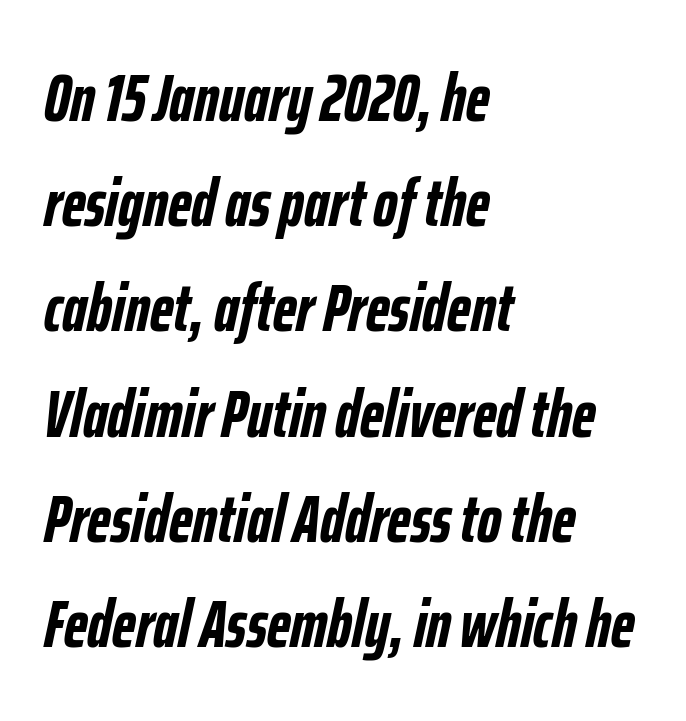
Q: Is the text bold? A: Yes.
Q: Is the text italic (slanted)? A: Yes, it leans right by about 12 degrees.
Q: Is the text underlined? A: No.
Q: How is the paragraph aligned? A: Left-aligned.
Q: Is the spacing between letters normal or unusually wide? A: Normal.
Q: Is the spacing between lines tight, normal or loose? A: Normal.
Q: Width (condensed, normal, or wide)? A: Condensed.
Q: Stroke contrast? A: Low.
Q: x-height? A: Medium.
Q: Monospaced? A: No.
